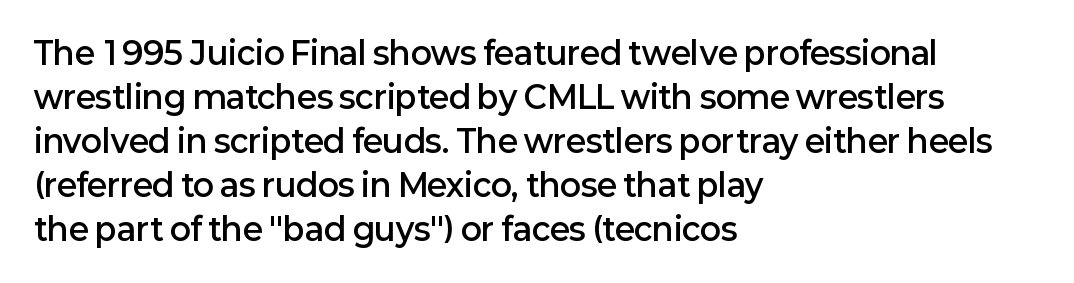
The image shows 31 px semibold sans-serif type, upright; set left-aligned, normal line spacing (1.42x), normal letter spacing, not underlined; low stroke contrast and a medium x-height.
